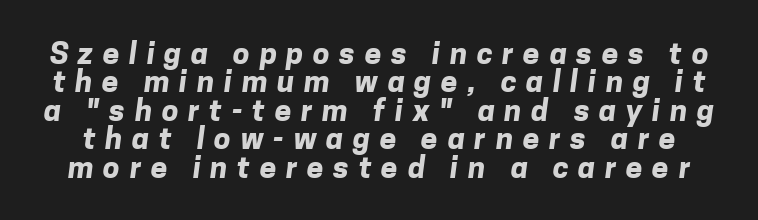
The image shows 30 px bold sans-serif type; set tight line spacing (0.95x), unusually wide letter spacing (+0.32 em), not underlined; low stroke contrast and a medium x-height.
